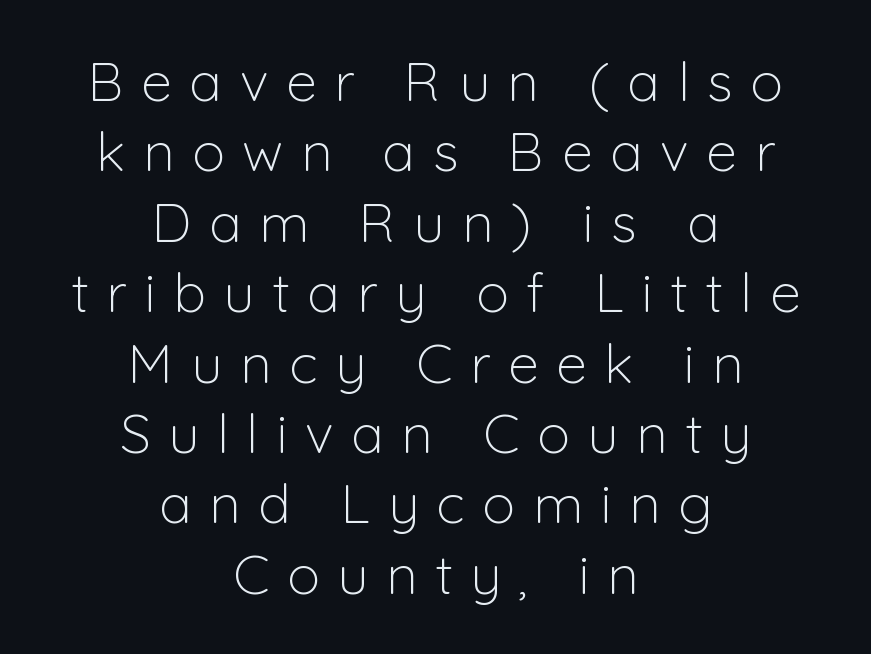
{"serif": "no", "italic": "no", "bold": "no", "weight": "light", "width": "normal", "stroke_contrast": "low", "x_height": "medium", "monospaced": "no", "underline": "no", "align": "center", "line_spacing": "normal", "line_spacing_ratio": 1.28, "letter_spacing": "wide", "letter_spacing_em": 0.32, "glyph_px": 55}
